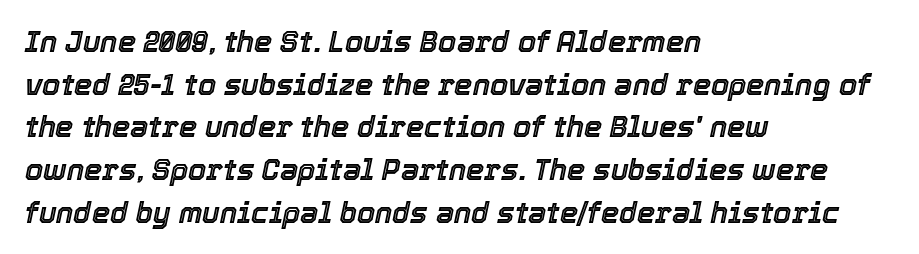
The typography opts for an oblique posture over an upright one. Students, note that the glyphs here touch the page at normal intervals. Glance below the letters and you will spot only blank space. This sample keeps an unexceptional amount of space between lines.
